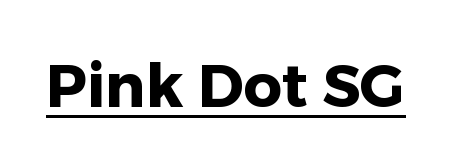
Q: Is the text bold? A: Yes.
Q: Is the text italic (slanted)? A: No, it is upright.
Q: Is the typeface a serif or a sans-serif typeface? A: Sans-serif.
Q: Is the text underlined? A: Yes.
Q: Is the spacing between letters normal or unusually wide? A: Normal.
Q: Width (condensed, normal, or wide)? A: Normal.
Q: Stroke contrast? A: Low.
Q: x-height? A: Medium.
Q: Monospaced? A: No.
